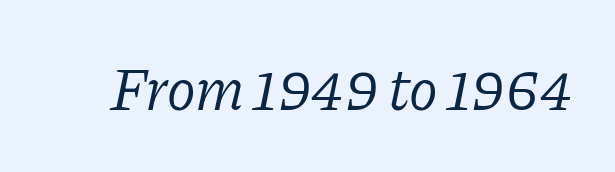
Q: Is the text bold? A: No.
Q: Is the text italic (slanted)? A: Yes, it leans right by about 11 degrees.
Q: Is the typeface a serif or a sans-serif typeface? A: Serif.
Q: Is the text underlined? A: No.
Q: Is the spacing between letters normal or unusually wide? A: Normal.
Q: Width (condensed, normal, or wide)? A: Normal.
Q: Stroke contrast? A: Low.
Q: x-height? A: Medium.
Q: Monospaced? A: No.
